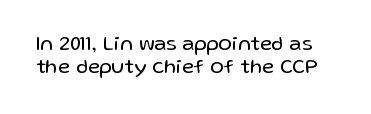
Ascenders rise straight up at ninety degrees. Line spacing here is tight. Words float on clear page, feet unadorned. The font sits on the lighter half of the weight spectrum, regular included.
